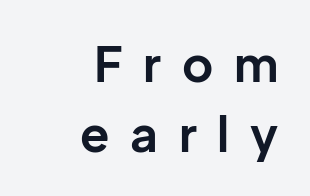
{"serif": "no", "italic": "no", "bold": "yes", "weight": "bold", "width": "normal", "stroke_contrast": "low", "x_height": "medium", "monospaced": "no", "underline": "no", "align": "right", "line_spacing": "normal", "line_spacing_ratio": 1.46, "letter_spacing": "wide", "letter_spacing_em": 0.43, "glyph_px": 48}
